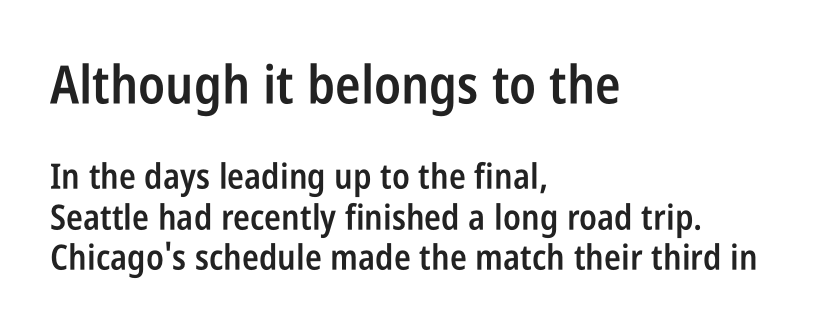
Q: Is the text bold? A: Semi-bold.
Q: Is the text italic (slanted)? A: No, it is upright.
Q: Is the typeface a serif or a sans-serif typeface? A: Sans-serif.
Q: Is the text underlined? A: No.
Q: How is the paragraph aligned? A: Left-aligned.
Q: Is the spacing between letters normal or unusually wide? A: Normal.
Q: Is the spacing between lines tight, normal or loose? A: Tight.
Q: Which block of text is set in a larger size, the first (top) or the second (bottom)? A: The first (top) one.
Q: Width (condensed, normal, or wide)? A: Condensed.
Q: Stroke contrast? A: Low.
Q: x-height? A: Large.
Q: Monospaced? A: No.
